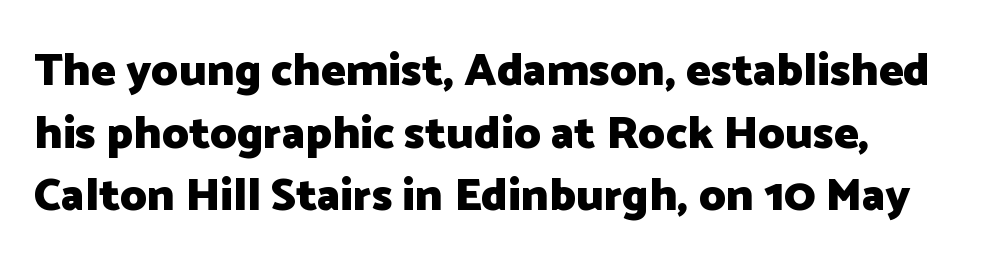
The image shows 46 px heavy sans-serif type, upright; set left-aligned, normal line spacing (1.36x), normal letter spacing, not underlined; low stroke contrast and a medium x-height.
